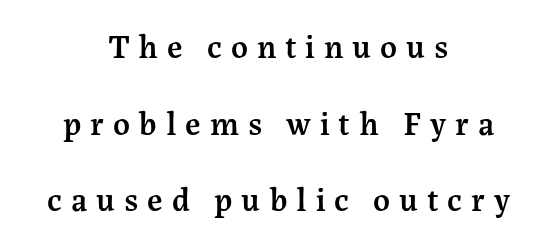
Vertically, the passage feels expansive, rows floating well apart. Where is the straight margin? There isn't one; the lines are centered. A roman cut, with each character standing at attention. In terms of weight, the rendering is demibold, just under bold. Serif or sans? Serif — the stroke terminals have little feet. The face used here is rendered with a markedly widened letterfit.
